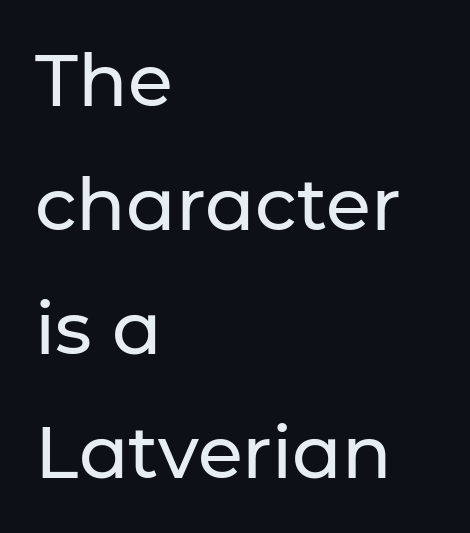
{"serif": "no", "italic": "no", "width": "normal", "stroke_contrast": "low", "x_height": "medium", "monospaced": "no", "underline": "no", "align": "left", "line_spacing": "normal", "line_spacing_ratio": 1.7, "letter_spacing": "normal", "letter_spacing_em": 0.0, "glyph_px": 73}
